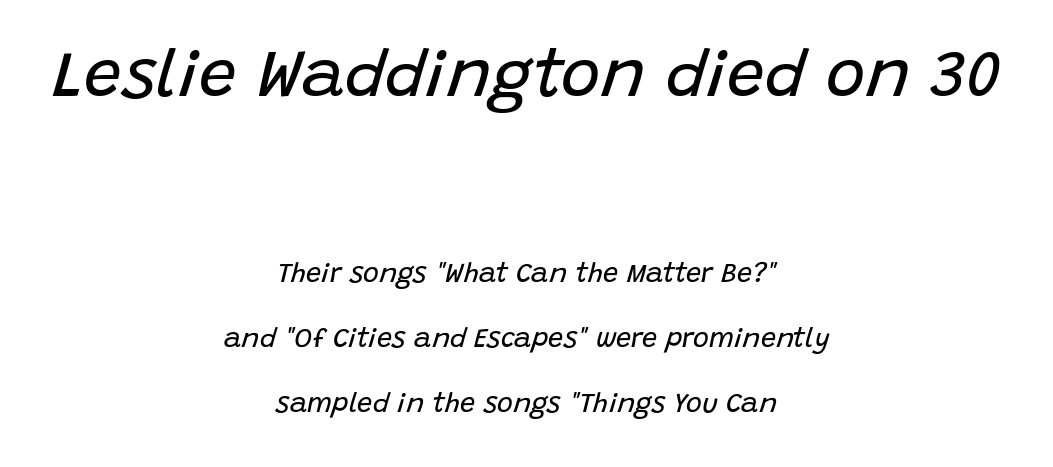
Is this a fixed-width face? No — the glyphs have proportional, varying widths. The face used here has a pronounced slope to its letters. Of the two passages, the one on top uses the larger point size. The text block is weighted toward neither margin, spreading evenly from the middle. The designer dialed line spacing up above the default. Stroke mass is kept to a normal reading level or below.
